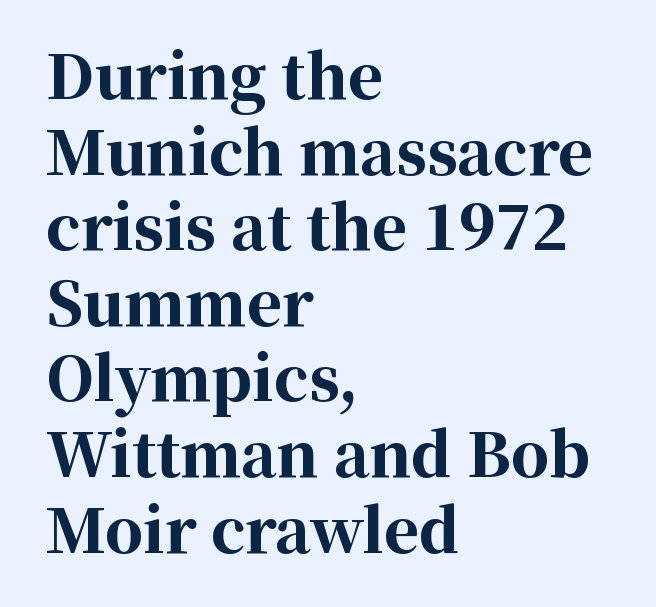
The image shows 60 px bold serif type, upright; set left-aligned, normal line spacing (1.26x), normal letter spacing, not underlined; high stroke contrast and a medium x-height.
